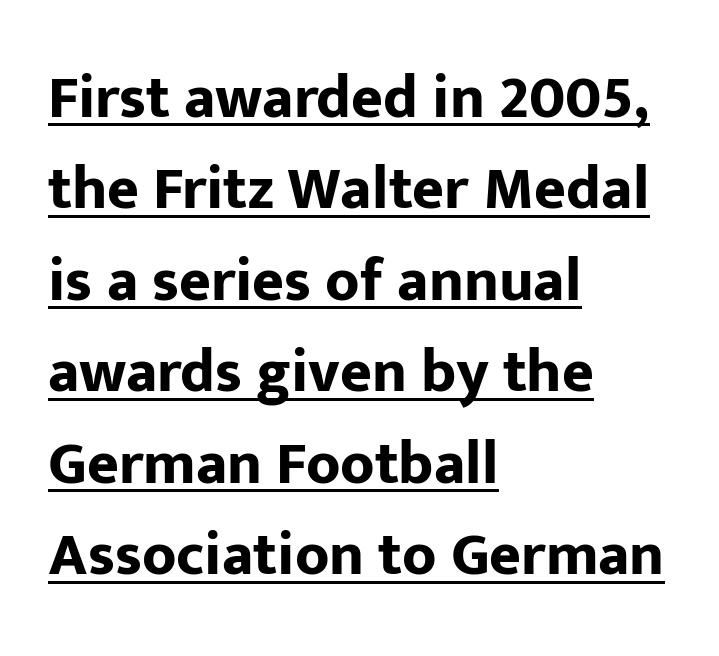
{"serif": "no", "italic": "no", "bold": "yes", "weight": "bold", "width": "normal", "stroke_contrast": "low", "x_height": "medium", "monospaced": "no", "underline": "yes", "align": "left", "line_spacing": "normal", "line_spacing_ratio": 1.5, "letter_spacing": "normal", "letter_spacing_em": 0.0, "glyph_px": 61}
